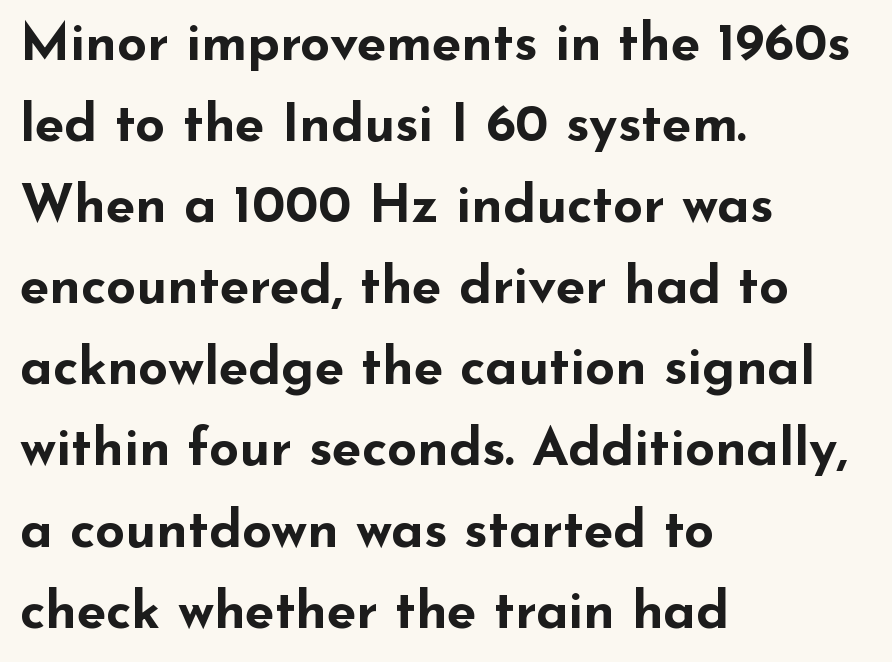
{"serif": "no", "italic": "no", "bold": "yes", "weight": "bold", "width": "wide", "stroke_contrast": "low", "x_height": "small", "monospaced": "no", "underline": "no", "align": "left", "line_spacing": "normal", "line_spacing_ratio": 1.53, "letter_spacing": "normal", "letter_spacing_em": 0.0, "glyph_px": 53}
